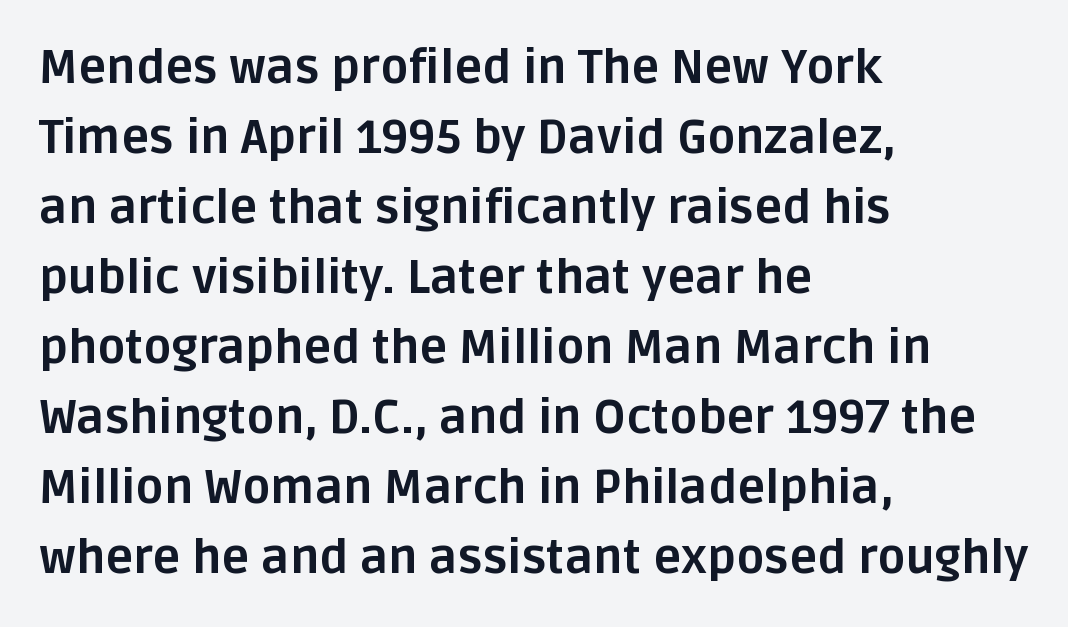
Q: Is the text bold? A: Yes.
Q: Is the text italic (slanted)? A: No, it is upright.
Q: Is the typeface a serif or a sans-serif typeface? A: Sans-serif.
Q: Is the text underlined? A: No.
Q: How is the paragraph aligned? A: Left-aligned.
Q: Is the spacing between letters normal or unusually wide? A: Normal.
Q: Is the spacing between lines tight, normal or loose? A: Normal.
Q: Width (condensed, normal, or wide)? A: Normal.
Q: Stroke contrast? A: Low.
Q: x-height? A: Large.
Q: Monospaced? A: No.
